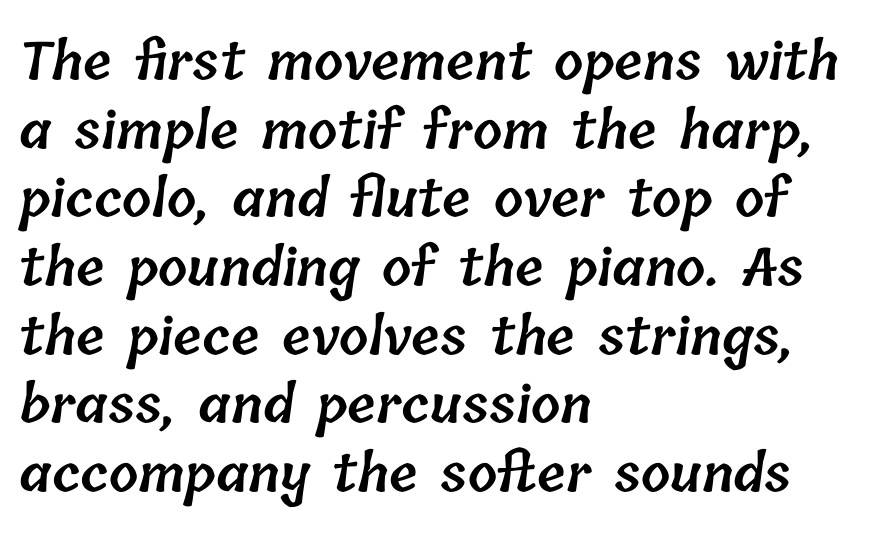
{"bold": "semi", "weight": "semibold", "width": "normal", "stroke_contrast": "low", "x_height": "medium", "monospaced": "no", "underline": "no", "align": "left", "line_spacing": "normal", "line_spacing_ratio": 1.32, "letter_spacing": "normal", "letter_spacing_em": 0.0, "glyph_px": 52}
